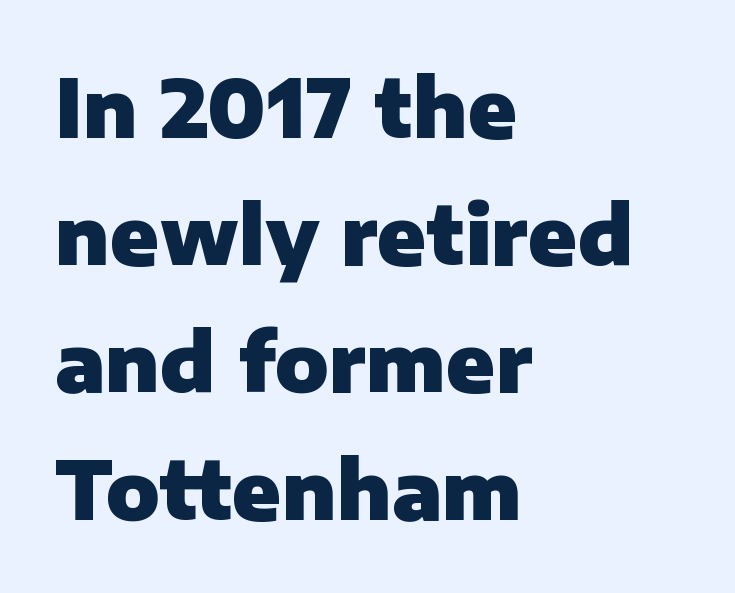
Q: Is the text bold? A: Yes.
Q: Is the text italic (slanted)? A: No, it is upright.
Q: Is the typeface a serif or a sans-serif typeface? A: Sans-serif.
Q: Is the text underlined? A: No.
Q: How is the paragraph aligned? A: Left-aligned.
Q: Is the spacing between letters normal or unusually wide? A: Normal.
Q: Is the spacing between lines tight, normal or loose? A: Normal.
Q: Width (condensed, normal, or wide)? A: Normal.
Q: Stroke contrast? A: Low.
Q: x-height? A: Medium.
Q: Monospaced? A: No.
